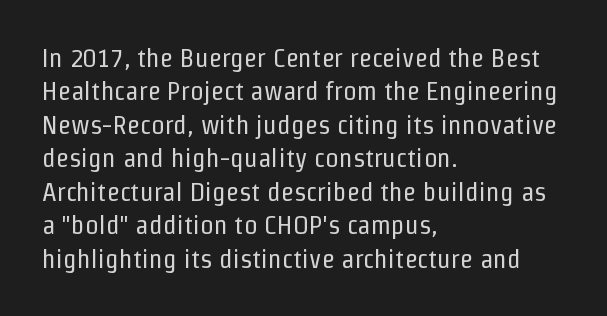
Q: Is the text bold? A: No.
Q: Is the text italic (slanted)? A: No, it is upright.
Q: Is the text underlined? A: No.
Q: How is the paragraph aligned? A: Left-aligned.
Q: Is the spacing between letters normal or unusually wide? A: Normal.
